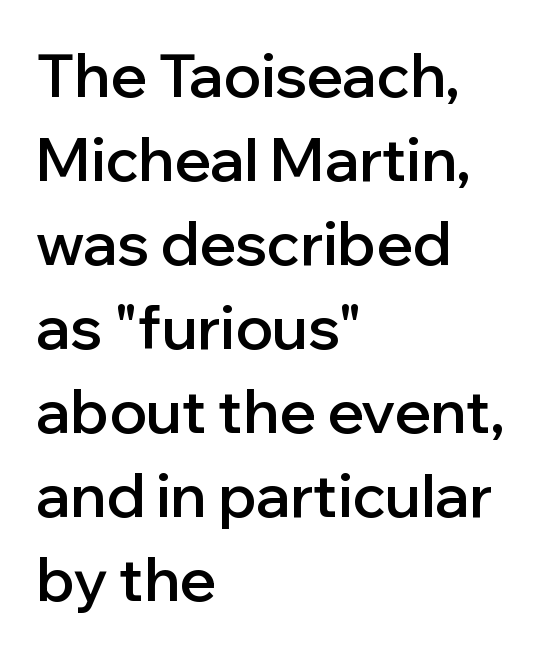
Rows of type keep a routine distance in the vertical direction. A roman cut, with each character standing at attention. There is no visible air inserted between adjacent glyphs. Classification — sans serif. You could not count columns in this text — the font is proportionally spaced.
